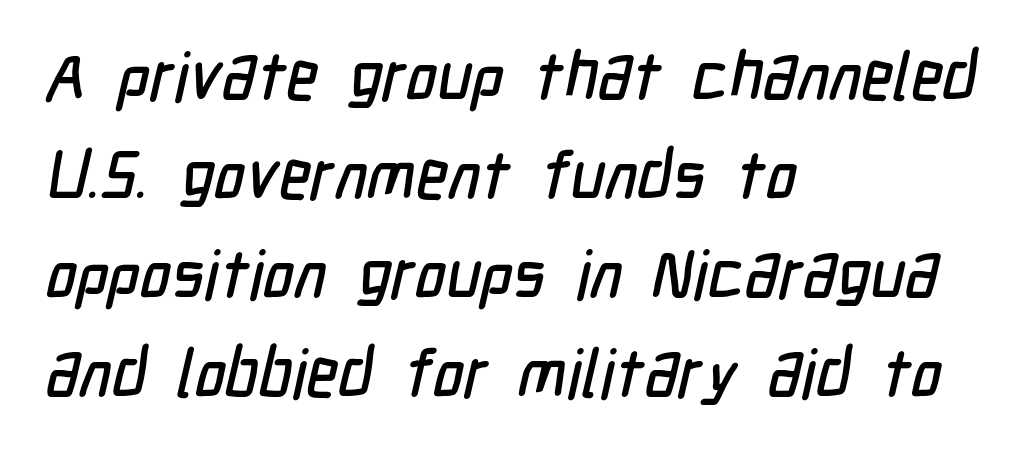
Varying glyph widths throughout — classic text-font behaviour. Unlike a traditional serif, this face leaves its strokes unadorned. Caption: multi-line text, flush left, ragged right. Interline gaps are of average width in this sample. A typesetter would call this zero additional tracking.
